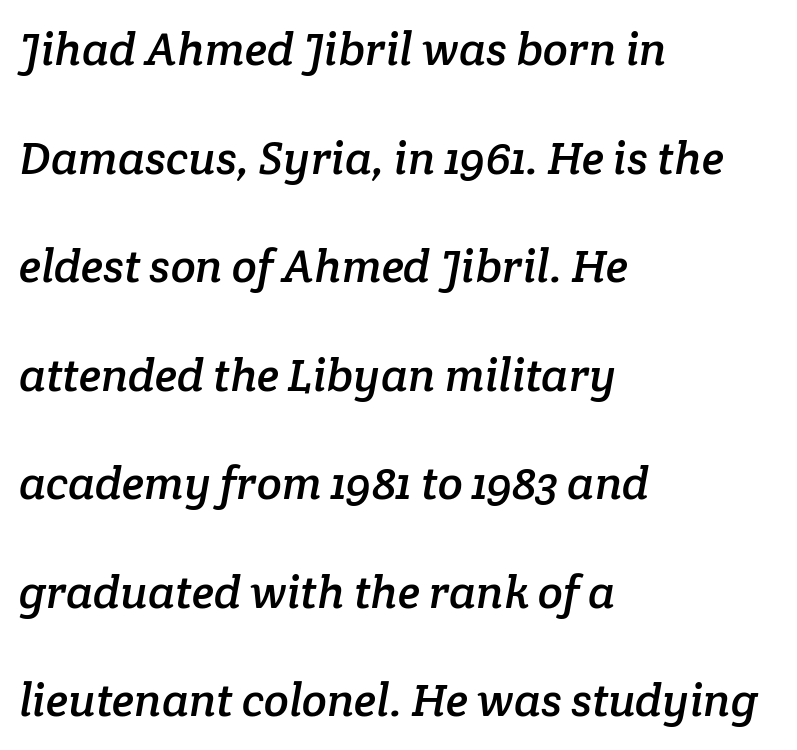
Q: Is the typeface a serif or a sans-serif typeface? A: Serif.
Q: Is the text underlined? A: No.
Q: How is the paragraph aligned? A: Left-aligned.
Q: Is the spacing between letters normal or unusually wide? A: Normal.
Q: Is the spacing between lines tight, normal or loose? A: Loose.
Q: Width (condensed, normal, or wide)? A: Normal.
Q: Stroke contrast? A: Low.
Q: x-height? A: Medium.
Q: Monospaced? A: No.
